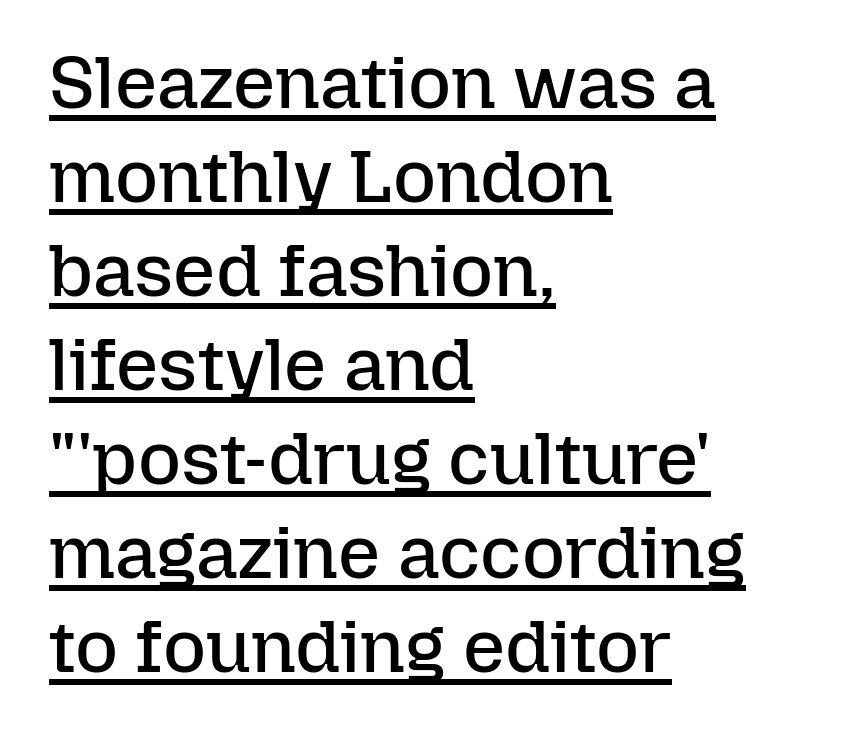
The image shows 74 px regular-weight type, upright; set left-aligned, normal line spacing (1.27x), normal letter spacing, underlined; low stroke contrast and a medium x-height.
